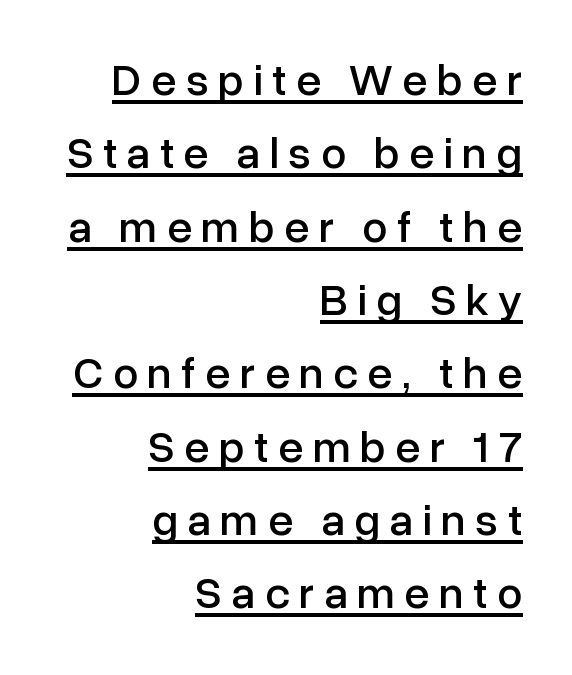
What kind of face is this? One without serifs — a sans. This sample is right-justified, so line beginnings fall wherever the words allow. A normal amount of white space separates one row of letters from the next. Every stem runs plumb, perpendicular to the baseline. You could not count columns in this text — the font is proportionally spaced. The gaps between neighbouring characters are conspicuously large.
